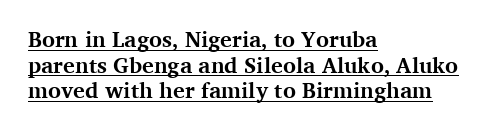
{"italic": "no", "bold": "yes", "underline": "yes", "align": "left", "line_spacing_ratio": 1.16, "letter_spacing": "normal", "letter_spacing_em": 0.0, "glyph_px": 22}
